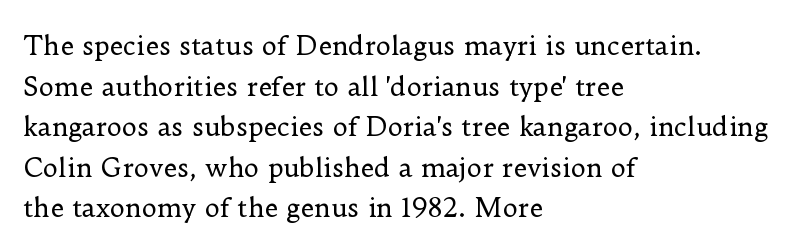
The image shows 26 px text type, upright; set left-aligned, normal line spacing (1.56x), normal letter spacing, not underlined.
